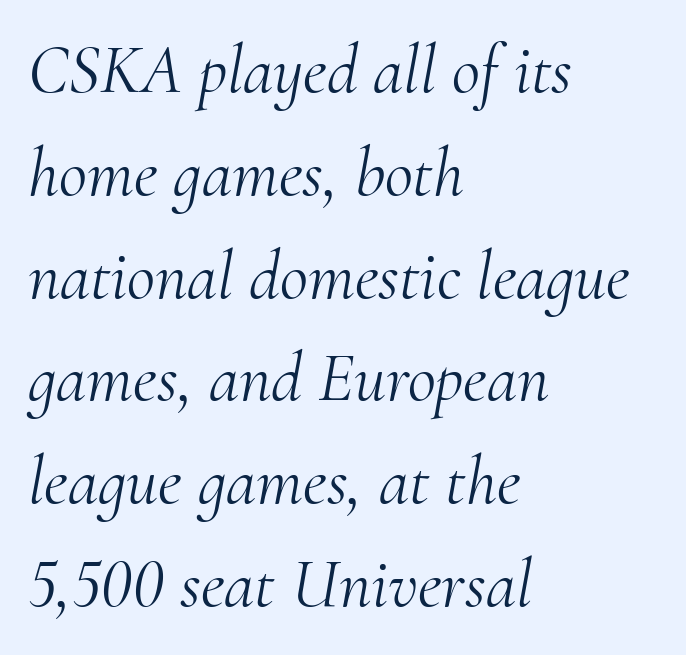
Nothing heavy about these letters — not bold at all. You could not count columns in this text — the font is proportionally spaced. Descenders are the only things crossing below the line. A classic flush-left, rag-right setting is used for this passage. In terms of posture, this sample is oblique.
